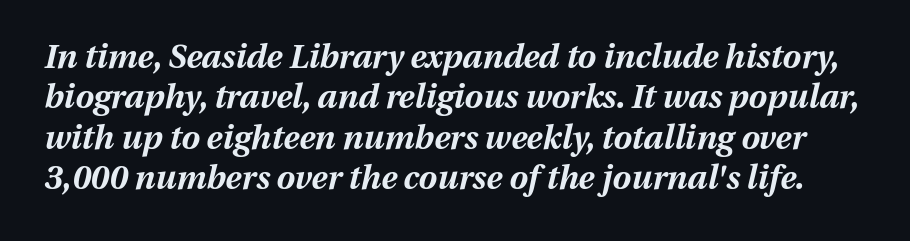
Q: Is the text bold? A: Yes.
Q: Is the text italic (slanted)? A: Yes, it leans right by about 13 degrees.
Q: Is the text underlined? A: No.
Q: Is the spacing between letters normal or unusually wide? A: Normal.
Q: Width (condensed, normal, or wide)? A: Normal.
Q: Stroke contrast? A: Medium.
Q: x-height? A: Medium.
Q: Monospaced? A: No.
